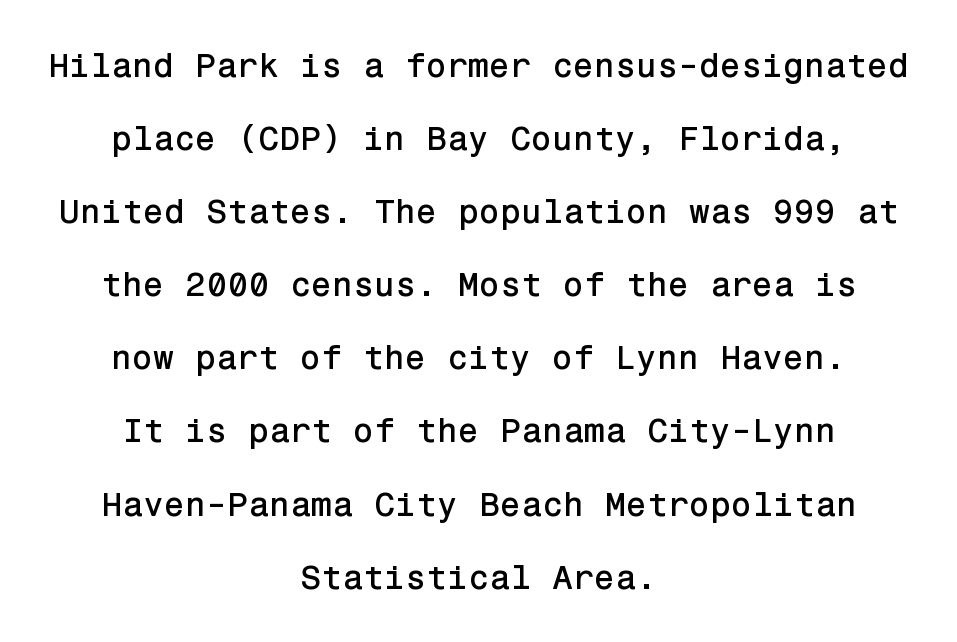
The image shows 34 px sans-serif type, upright; set centered, loose line spacing (2.15x), normal letter spacing, not underlined; low stroke contrast and a medium x-height.
